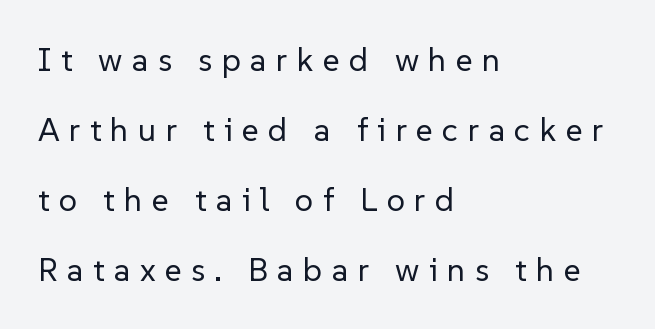
This sample trades compactness for vertical openness between lines. Unmarked baselines from the first word to the last. No italicization has been applied; the sample stays upright. Someone cranked the tracking dial way up on this one. Note the varied advance widths — an 'i' is clearly narrower than an 'm'.
